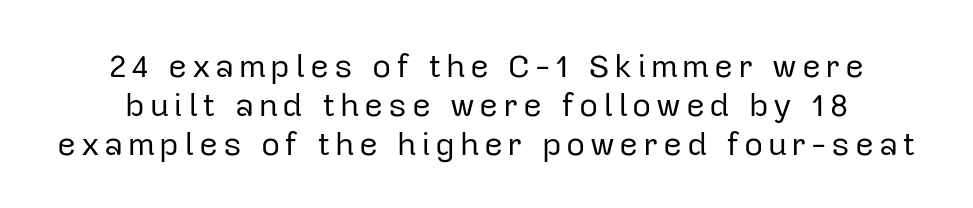
Proportional: the letters do not fall into vertical columns. Unlike a traditional serif, this face leaves its strokes unadorned. Underline: absent. The letters stand upright; this is a roman face.
